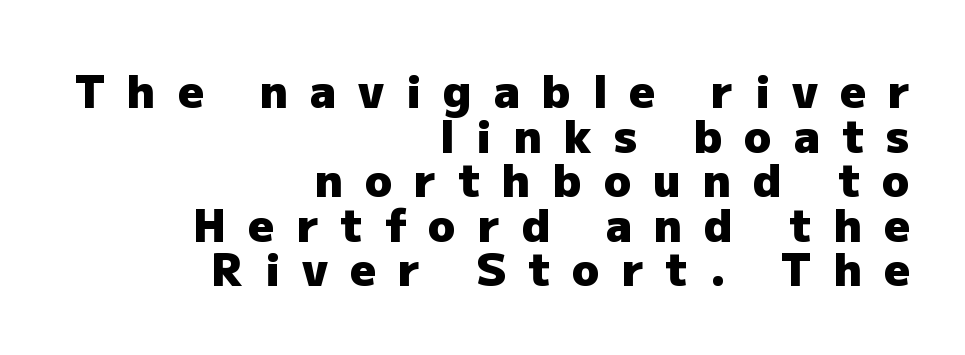
Spacing verdict: proportional, widths tailored to each character. Tall strokes in this sample are plumb rather than angled. The text was rendered using a sans face with plain stroke endings. The ragged edge is on the left, which tells us the setting is flush right. The letterforms stand isolated, each surrounded by extra space.
